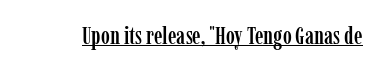
Q: Is the text italic (slanted)? A: No, it is upright.
Q: Is the text underlined? A: Yes.
Q: Is the spacing between letters normal or unusually wide? A: Normal.
